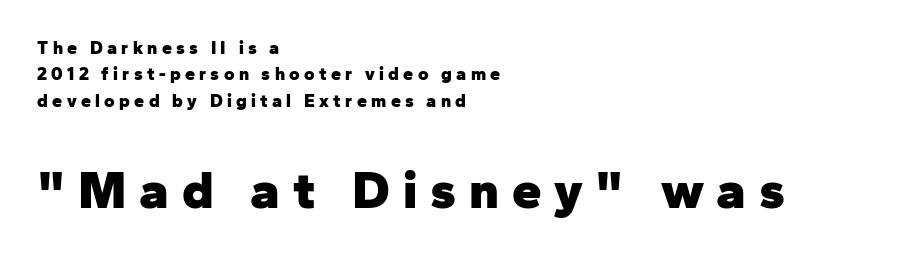
Is there much room between lines? A standard amount, neither cramped nor airy. Check where the strokes stop: nothing finishes them off — pure sans. Look at the glyph heights: the lower group is clearly the bigger setting. Nope, not italic — everything's standing straight. Characters follow at a spacing far wider than the type designer built in. This sample has the flowing, uneven cadence of proportional lettering.
